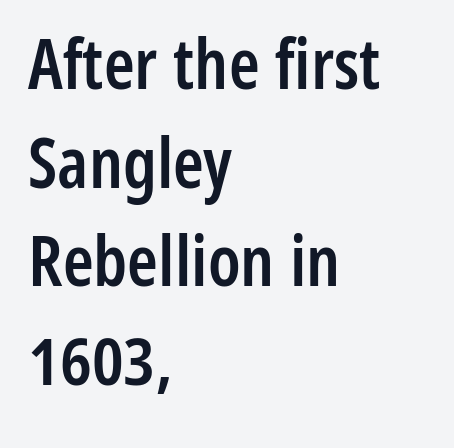
A typesetter would call this proportional, since set widths differ per character. Strokes here are thickened, but only to semibold level. Vertical strokes here are truly vertical. The vertical gap from one line to the next is medium.
